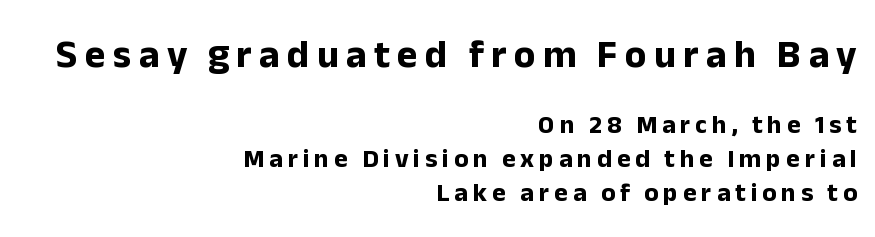
Nope, not italic — everything's standing straight. Font category for this specimen: sans-serif. The rendering uses a bold face; every stroke is thick and dark. Regarding leading, the lines here are spaced in the standard way. Only glyphs here, with clear space below each row. The setting favours the right margin, as signatures and pull-quotes sometimes do.
